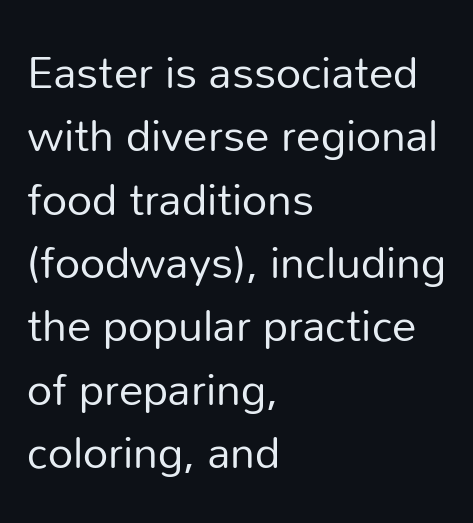
{"serif": "no", "italic": "no", "bold": "no", "weight": "regular", "width": "normal", "stroke_contrast": "low", "x_height": "medium", "monospaced": "no", "underline": "no", "align": "left", "line_spacing": "normal", "line_spacing_ratio": 1.44, "letter_spacing": "normal", "letter_spacing_em": 0.0, "glyph_px": 44}
